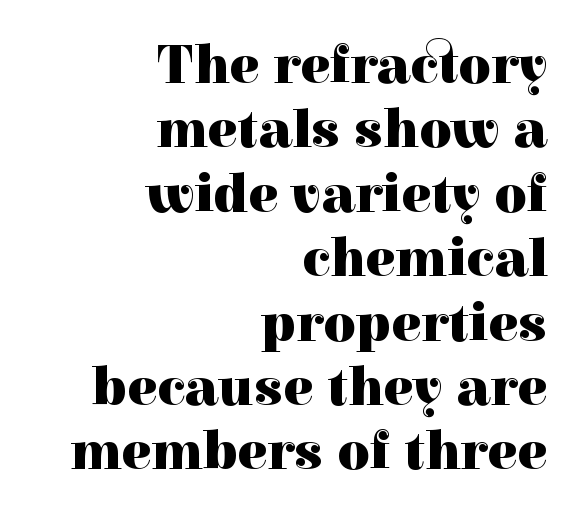
Q: Is the text bold? A: Yes.
Q: Is the text italic (slanted)? A: No, it is upright.
Q: Is the typeface a serif or a sans-serif typeface? A: Serif.
Q: Is the text underlined? A: No.
Q: How is the paragraph aligned? A: Right-aligned.
Q: Is the spacing between letters normal or unusually wide? A: Normal.
Q: Is the spacing between lines tight, normal or loose? A: Tight.
Q: Width (condensed, normal, or wide)? A: Normal.
Q: x-height? A: Medium.
Q: Monospaced? A: No.
